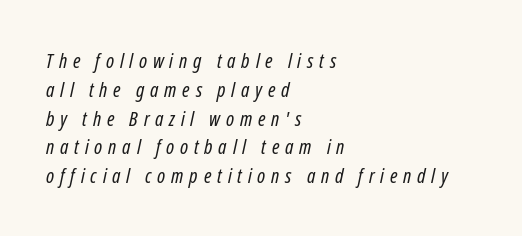
Q: Is the text bold? A: No.
Q: Is the text italic (slanted)? A: Yes, it leans right by about 12 degrees.
Q: Is the text underlined? A: No.
Q: How is the paragraph aligned? A: Left-aligned.
Q: Is the spacing between letters normal or unusually wide? A: Unusually wide.
Q: Is the spacing between lines tight, normal or loose? A: Normal.
